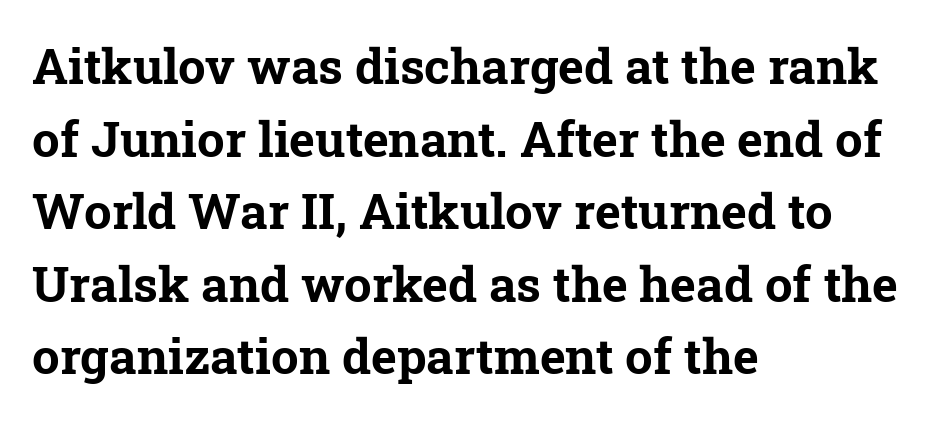
The space between consecutive lines is moderate. Serif or sans? Serif — the stroke terminals have little feet. Caption: multi-line text, flush left, ragged right. The sample has been set heavy, in full bold. Here the glyphs are tracked normally, forming tight word shapes. Check under the words: just untouched page.
